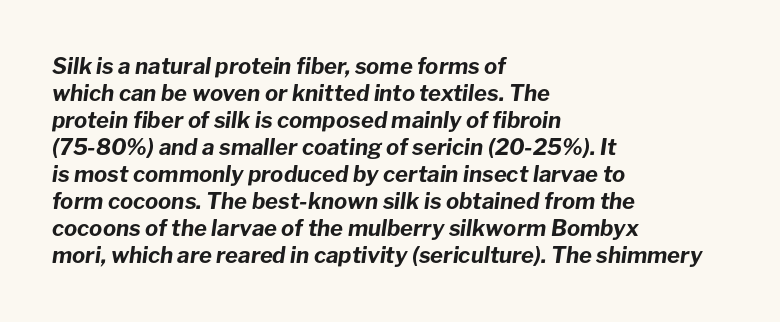
Q: Is the text bold? A: Yes.
Q: Is the text italic (slanted)? A: Yes, it leans right by about 8 degrees.
Q: Is the text underlined? A: No.
Q: How is the paragraph aligned? A: Left-aligned.
Q: Is the spacing between letters normal or unusually wide? A: Normal.
